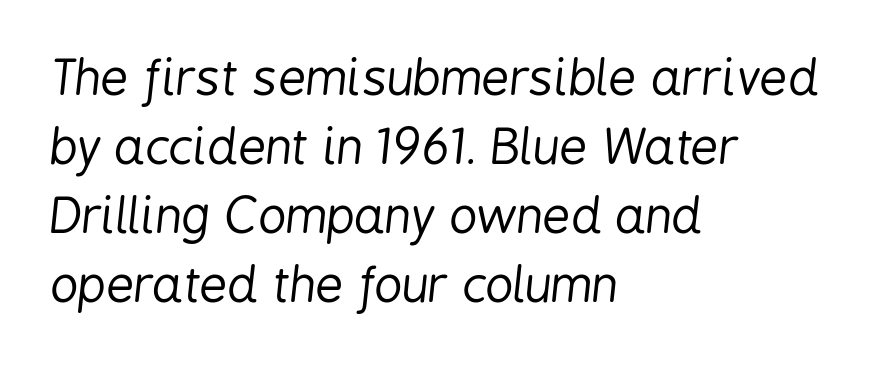
Q: Is the text bold? A: No.
Q: Is the text italic (slanted)? A: Yes, it leans right by about 6 degrees.
Q: Is the text underlined? A: No.
Q: How is the paragraph aligned? A: Left-aligned.
Q: Is the spacing between letters normal or unusually wide? A: Normal.
Q: Is the spacing between lines tight, normal or loose? A: Normal.
Q: Width (condensed, normal, or wide)? A: Condensed.
Q: Stroke contrast? A: Low.
Q: x-height? A: Medium.
Q: Monospaced? A: No.
